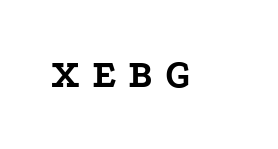
The image shows 41 px semibold, wide serif type, upright; set unusually wide letter spacing (+0.29 em), not underlined; low stroke contrast and a medium x-height.
